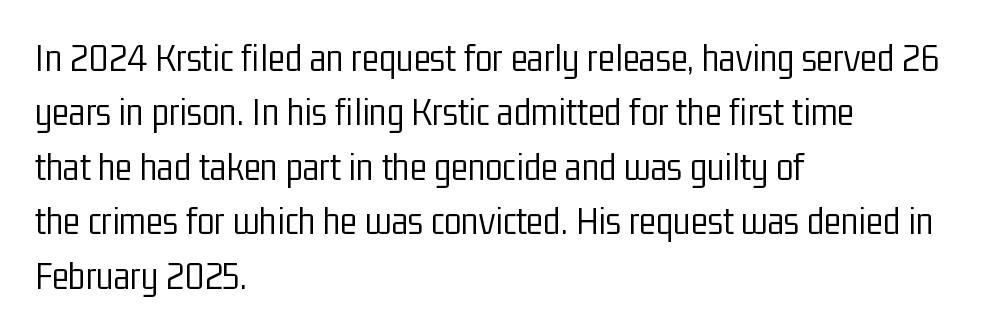
If you drew a line through each stem, it would be perfectly vertical. Note the varied advance widths — an 'i' is clearly narrower than an 'm'. Caption: face not bold, strokes unweighted. The specimen omits any rule beneath the text block's lines. The letters carry no serifs — their stems end cleanly without finishing strokes.
